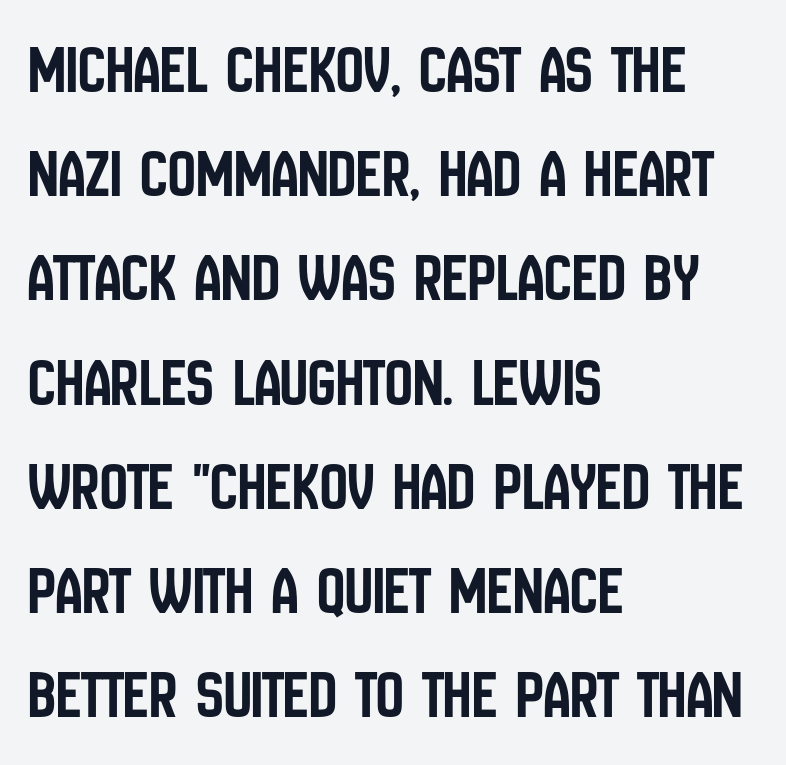
The image shows 69 px condensed sans-serif type, upright; set left-aligned, normal line spacing (1.51x), normal letter spacing, not underlined; low stroke contrast and a large x-height.
